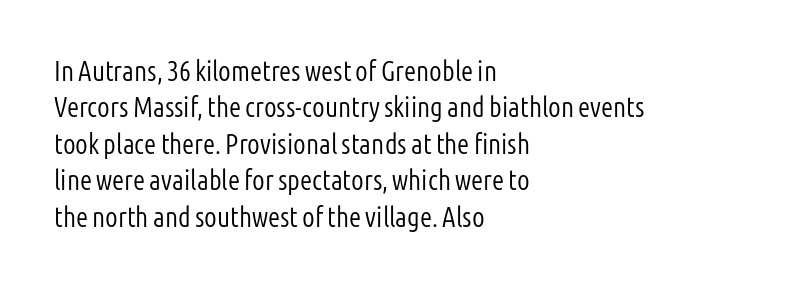
The image shows 28 px light, condensed sans-serif type, upright; set left-aligned, normal line spacing (1.3x), normal letter spacing, not underlined; low stroke contrast and a medium x-height.
